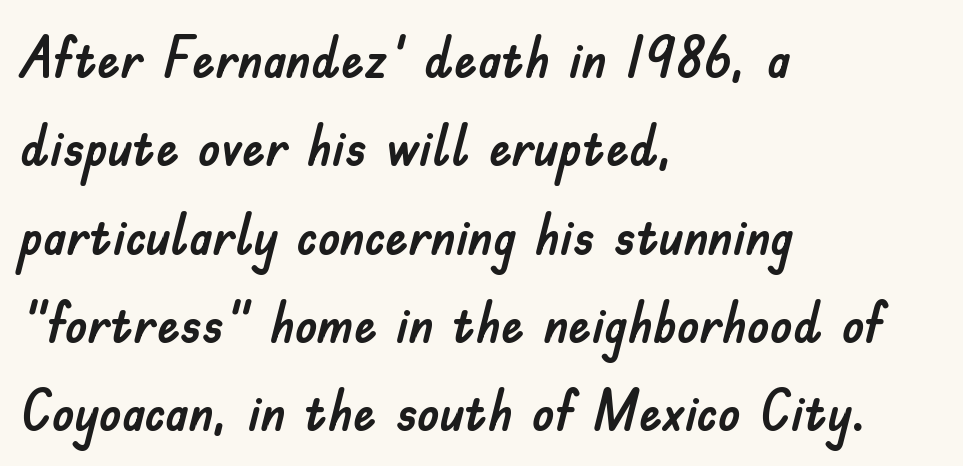
No word sits above an underline. The rendering keeps characters at their native spacing. Character widths vary here, with narrow letters taking less room than wide ones.
